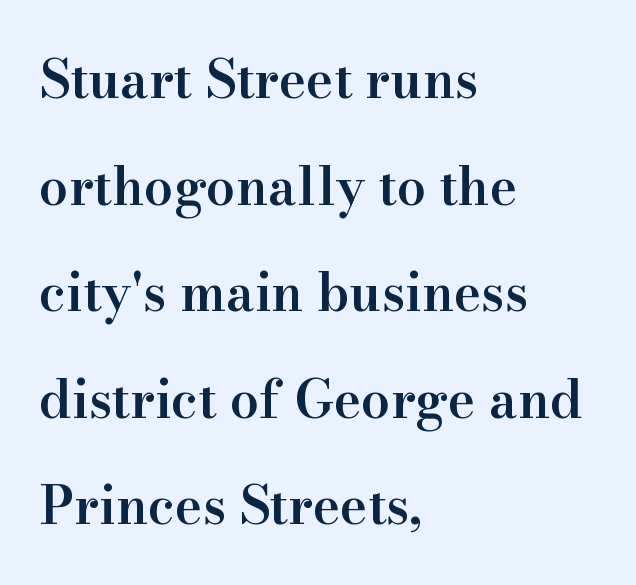
The image shows 52 px semibold serif type, upright; set left-aligned, loose line spacing (2.05x), normal letter spacing, not underlined; high stroke contrast and a small x-height.
